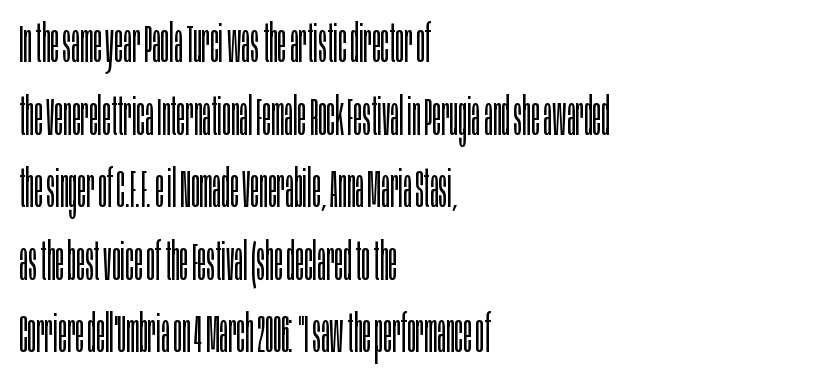
{"serif": "no", "italic": "no", "bold": "no", "weight": "light", "width": "condensed", "stroke_contrast": "low", "x_height": "large", "monospaced": "no", "underline": "no", "align": "left", "line_spacing": "normal", "line_spacing_ratio": 1.37, "letter_spacing": "normal", "letter_spacing_em": 0.0, "glyph_px": 53}
